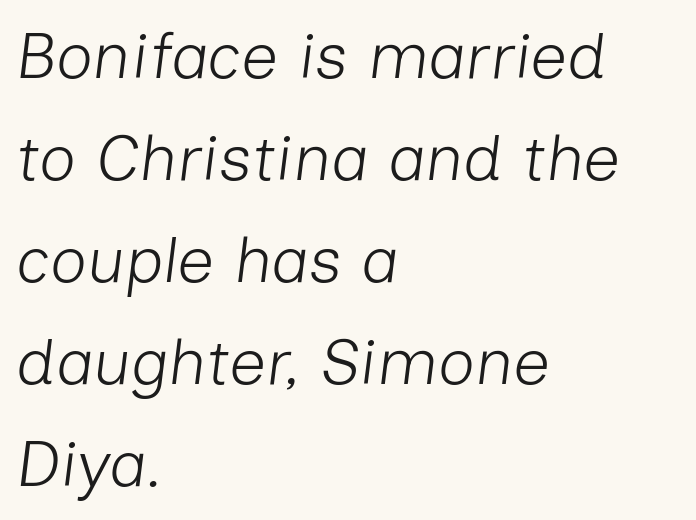
Vertical stems look standard width or narrower in stroke. The gaps between neighbouring characters are ordinary and unremarkable. Plain, unruled lines of type. Each letter keeps its own natural width here, so spacing adapts to shape. The line-height multiplier appears to be the usual default. Line beginnings align vertically; line endings do not.
